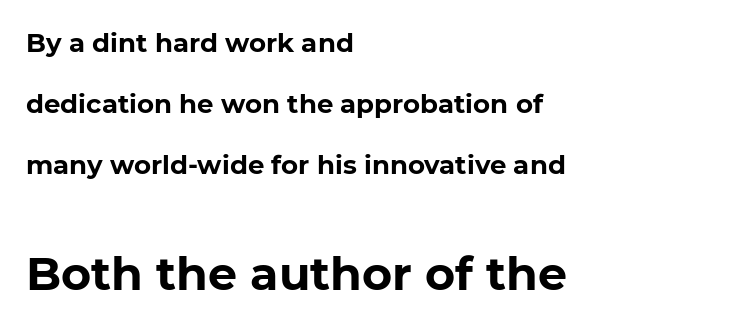
Posture: vertical. A student would call this left alignment; a typographer would say flush left, rag right. Baseline-to-baseline distance is far greater than the letter height. Words float on clear page, feet unadorned. You can tell from the bare stems that sans-serif type was used.
